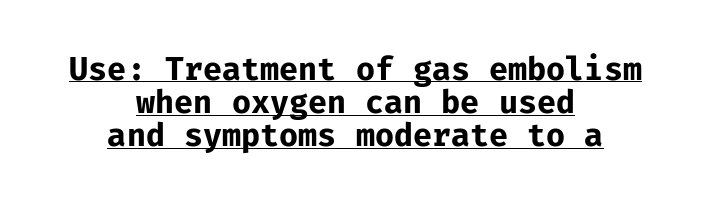
Looks like terminal output: every glyph gets an equal slot. The horizontal fit of the characters is conventional and even. This sample trades vertical openness for compactness between lines. Stroke thickness is high; the sample reads as a true bold. The passage shown is underscored from start to finish.
